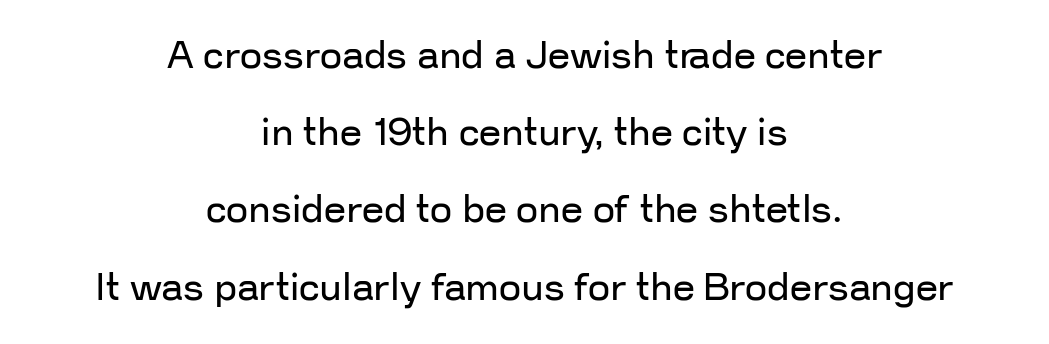
{"serif": "no", "italic": "no", "bold": "no", "weight": "regular", "width": "normal", "stroke_contrast": "low", "x_height": "medium", "monospaced": "no", "underline": "no", "align": "center", "line_spacing": "loose", "line_spacing_ratio": 1.98, "letter_spacing": "normal", "letter_spacing_em": 0.0, "glyph_px": 39}
